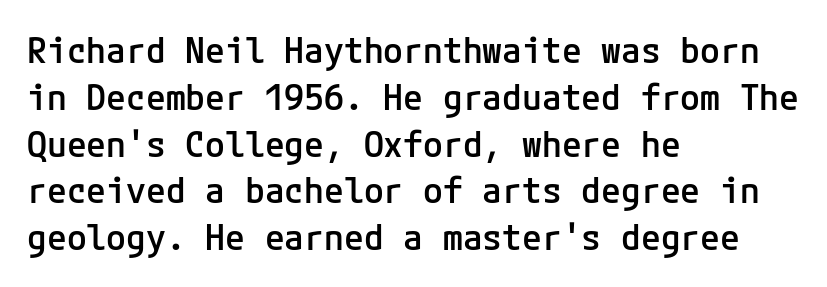
{"serif": "no", "italic": "no", "bold": "semi", "weight": "semibold", "width": "normal", "stroke_contrast": "low", "x_height": "medium", "underline": "no", "align": "left", "line_spacing": "normal", "line_spacing_ratio": 1.3, "letter_spacing": "normal", "letter_spacing_em": 0.0, "glyph_px": 36}
